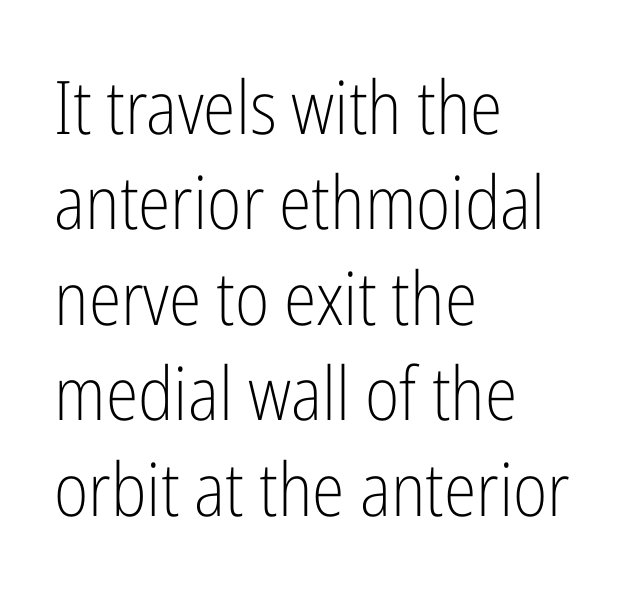
The gaps between neighbouring characters are ordinary and unremarkable. Does the leading feel generous? No, just average. Do the characters align in a grid? No, the font is proportional. The foot of each line stays bare and open.
